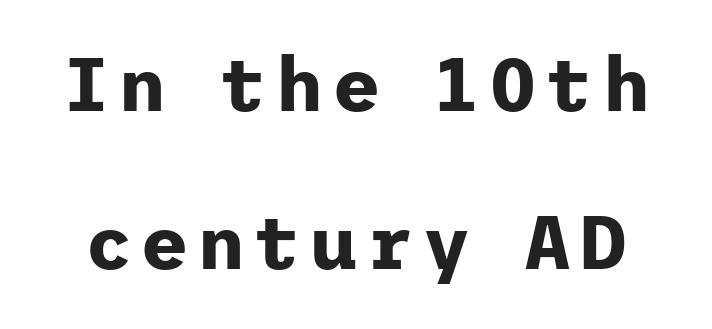
Is there any slant? The stems are plumb. Compared with an ordinary text face, these strokes are far heavier — a full bold. Vertical spacing — loose. The passage shown is typeset with a sans-serif family. Only glyphs here, with clear space below each row.
